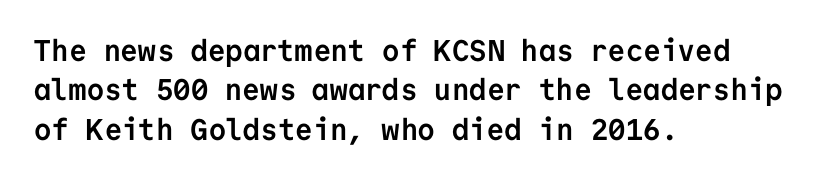
{"serif": "no", "italic": "no", "bold": "yes", "weight": "semibold", "width": "normal", "stroke_contrast": "low", "x_height": "medium", "monospaced": "yes", "underline": "no", "align": "left", "line_spacing": "normal", "line_spacing_ratio": 1.31, "letter_spacing": "normal", "letter_spacing_em": 0.0, "glyph_px": 30}
